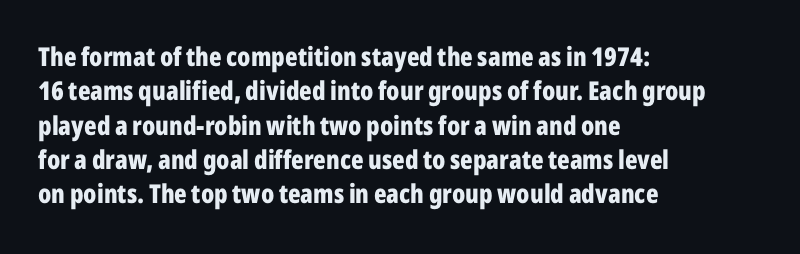
{"italic": "no", "bold": "yes", "underline": "no", "align": "left", "line_spacing": "normal", "line_spacing_ratio": 1.32, "letter_spacing": "normal", "letter_spacing_em": 0.0, "glyph_px": 26}
